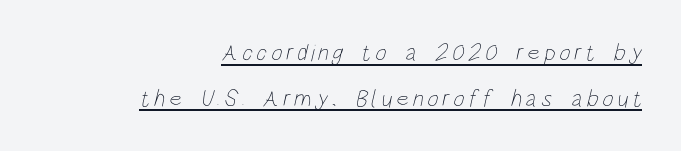
{"bold": "no", "underline": "yes", "align": "right", "line_spacing": "loose", "line_spacing_ratio": 1.91, "glyph_px": 24}
